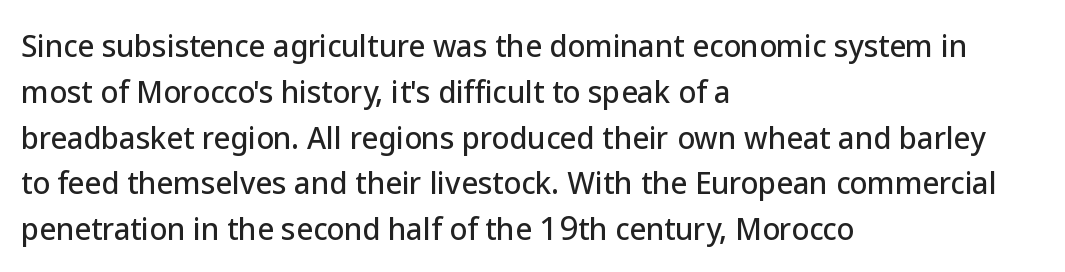
The image shows 29 px sans-serif type, upright; set left-aligned, normal line spacing (1.58x), normal letter spacing, not underlined; low stroke contrast and a medium x-height.
